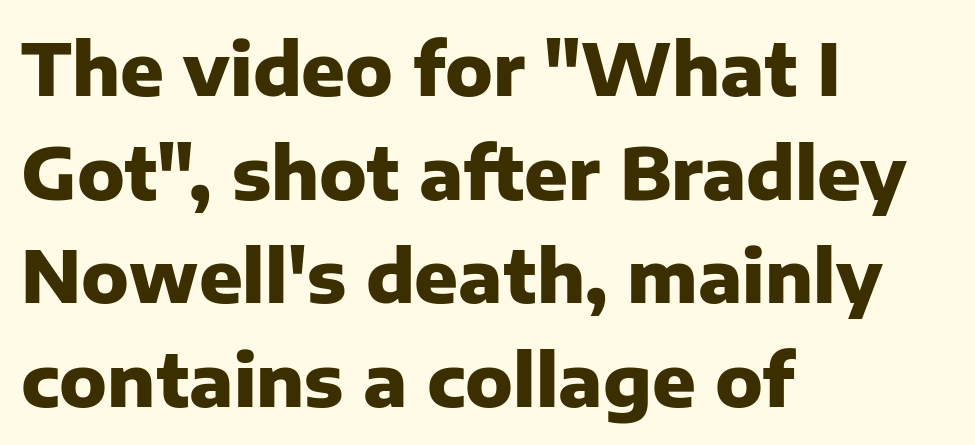
Q: Is the text bold? A: Yes.
Q: Is the text italic (slanted)? A: No, it is upright.
Q: Is the typeface a serif or a sans-serif typeface? A: Sans-serif.
Q: Is the text underlined? A: No.
Q: How is the paragraph aligned? A: Left-aligned.
Q: Is the spacing between letters normal or unusually wide? A: Normal.
Q: Is the spacing between lines tight, normal or loose? A: Normal.
Q: Width (condensed, normal, or wide)? A: Normal.
Q: Stroke contrast? A: Low.
Q: x-height? A: Medium.
Q: Monospaced? A: No.
